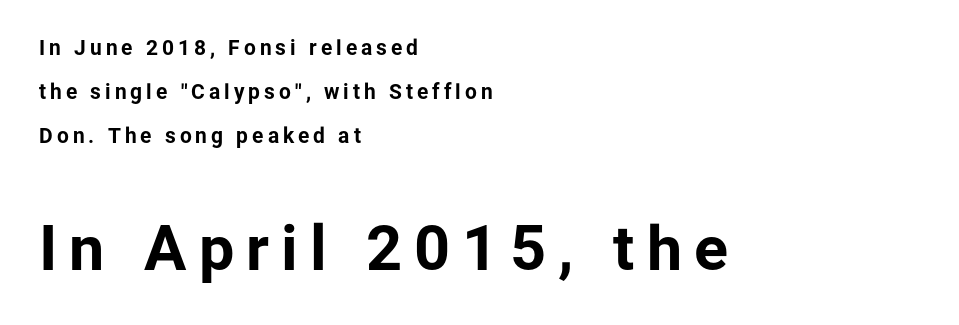
The image shows 63 px bold sans-serif type, upright; set left-aligned, loose line spacing (2.1x), not underlined; the second (bottom) block is 3.0x larger; low stroke contrast and a medium x-height.
